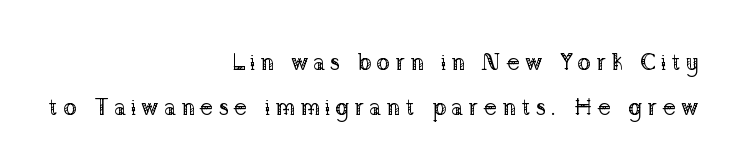
Whoever set this chose breathing room over compactness in the vertical rhythm. Reading down the block, your eye finds every line finishing at a fixed right position. The gap between lines stays unmarked. The weight tops out at a normal text grade. The axis of the letterforms is exactly vertical.
